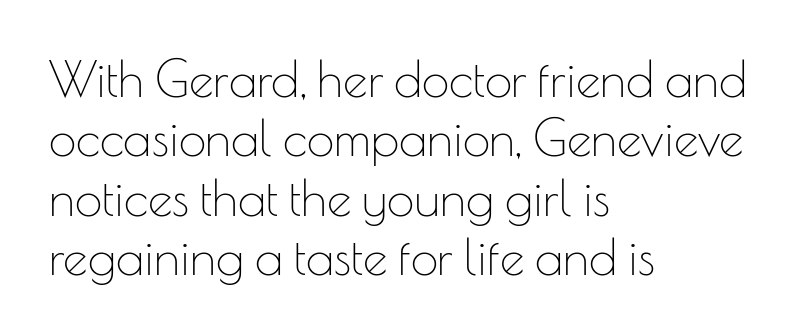
Upright lettering throughout. In terms of letterspacing, this is plain default setting. Character widths vary here, with narrow letters taking less room than wide ones. Layout note: lines flush left. Classification — sans serif.
